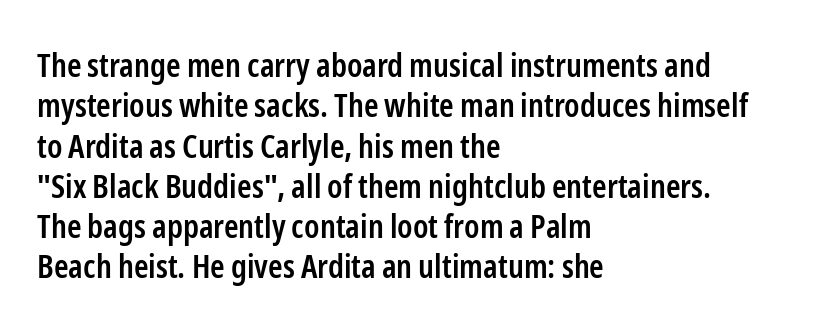
The face used here is rendered with its standard letterfit. Grotesque or geometric, the face here clearly has no serifs. Line beginnings align vertically; line endings do not. Characters remain perfectly vertical along every line. The passage shown is typed in a proportional face where columns would drift.
